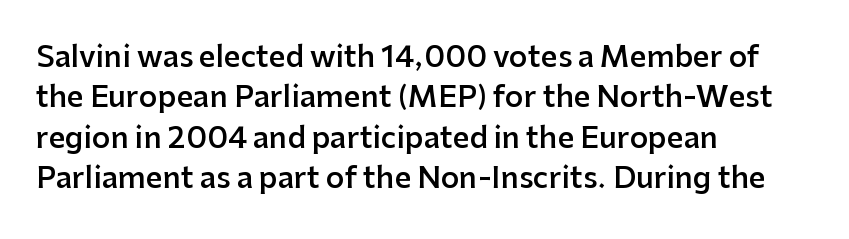
The image shows 29 px semibold sans-serif type, upright; set left-aligned, normal line spacing (1.39x), normal letter spacing, not underlined; low stroke contrast and a medium x-height.
